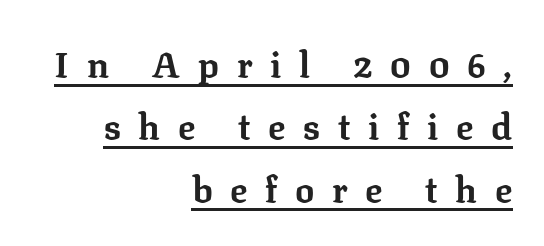
The image shows 36 px bold serif type, upright; set right-aligned, line spacing 1.73x, unusually wide letter spacing (+0.49 em), underlined; low stroke contrast and a medium x-height.
